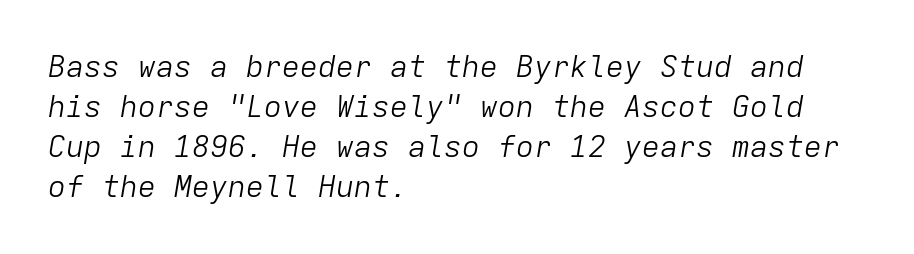
The image shows 30 px light type, italic (leaning right), monospaced; set left-aligned, normal line spacing (1.33x), normal letter spacing, not underlined; low stroke contrast and a medium x-height.
